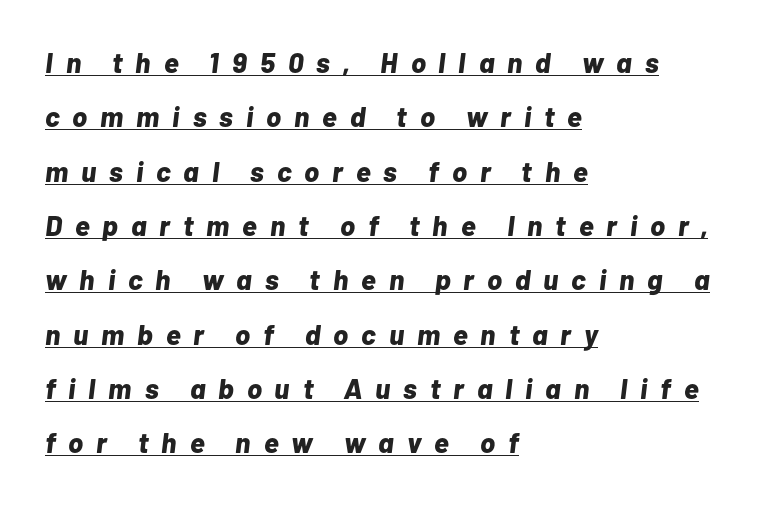
{"italic": "yes", "lean": "right", "slant_degrees": 7, "bold": "yes", "weight": "bold", "width": "normal", "stroke_contrast": "low", "x_height": "medium", "monospaced": "no", "underline": "yes", "align": "left", "line_spacing": "loose", "line_spacing_ratio": 1.94, "letter_spacing": "wide", "letter_spacing_em": 0.46, "glyph_px": 28}
